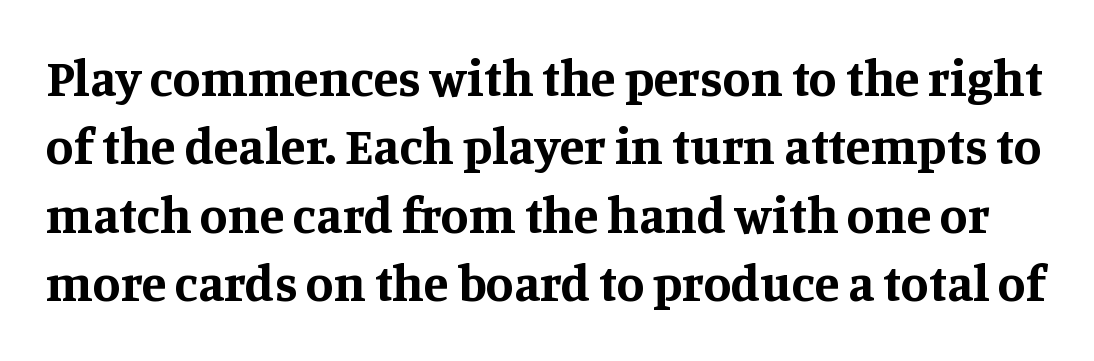
Q: Is the text bold? A: Yes.
Q: Is the text italic (slanted)? A: No, it is upright.
Q: Is the typeface a serif or a sans-serif typeface? A: Serif.
Q: Is the text underlined? A: No.
Q: Is the spacing between letters normal or unusually wide? A: Normal.
Q: Is the spacing between lines tight, normal or loose? A: Normal.
Q: Width (condensed, normal, or wide)? A: Normal.
Q: Stroke contrast? A: Medium.
Q: x-height? A: Large.
Q: Monospaced? A: No.
